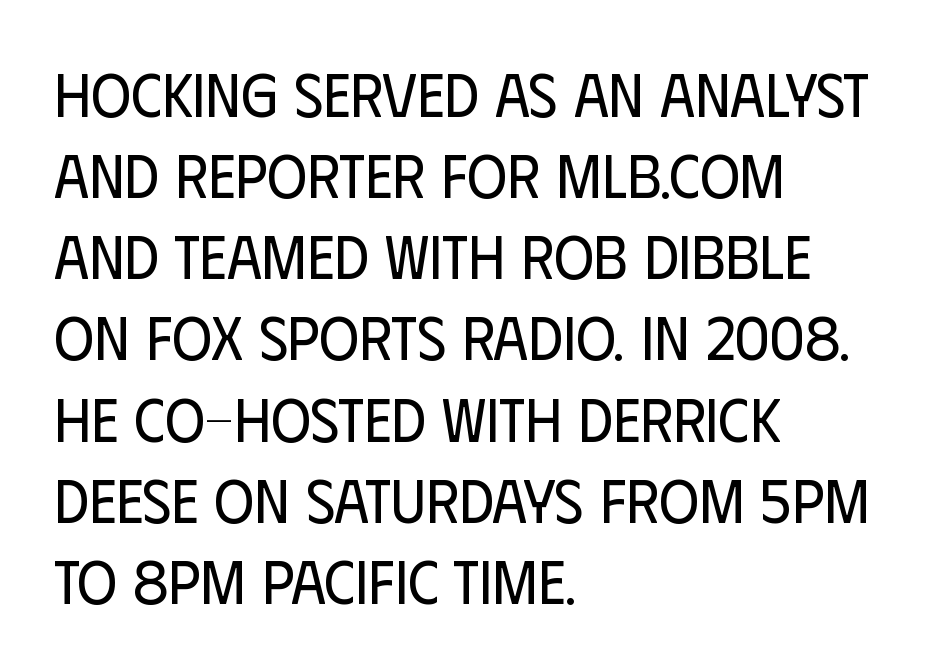
Q: Is the text bold? A: No.
Q: Is the text italic (slanted)? A: No, it is upright.
Q: Is the typeface a serif or a sans-serif typeface? A: Sans-serif.
Q: Is the text underlined? A: No.
Q: How is the paragraph aligned? A: Left-aligned.
Q: Is the spacing between letters normal or unusually wide? A: Normal.
Q: Is the spacing between lines tight, normal or loose? A: Normal.
Q: Width (condensed, normal, or wide)? A: Condensed.
Q: Stroke contrast? A: Low.
Q: x-height? A: Large.
Q: Monospaced? A: No.
